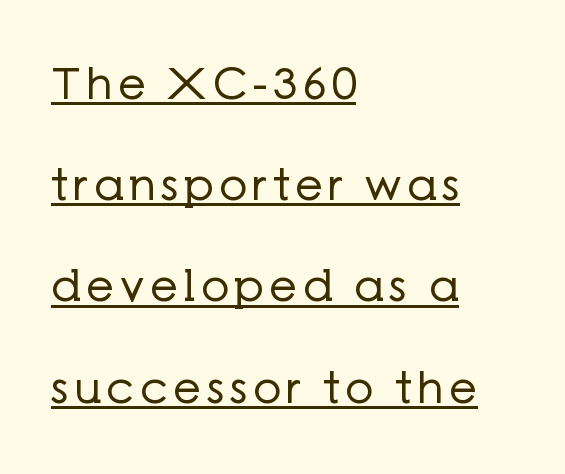
The image shows 44 px regular-weight sans-serif type, upright; set left-aligned, loose line spacing (2.3x), underlined; low stroke contrast and a medium x-height.
